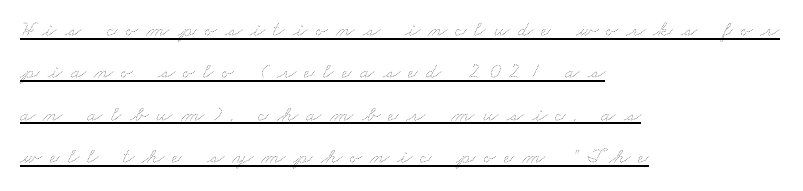
{"bold": "no", "underline": "yes", "align": "left", "line_spacing": "loose", "line_spacing_ratio": 1.93, "letter_spacing": "wide", "letter_spacing_em": 0.37, "glyph_px": 22}
